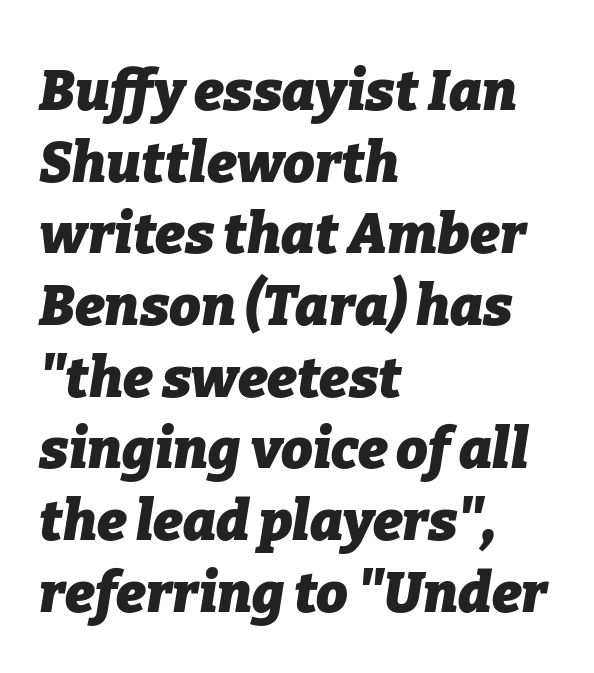
The image shows 56 px heavy type, italic (leaning right); set left-aligned, normal line spacing (1.28x), normal letter spacing, not underlined; low stroke contrast and a medium x-height.
